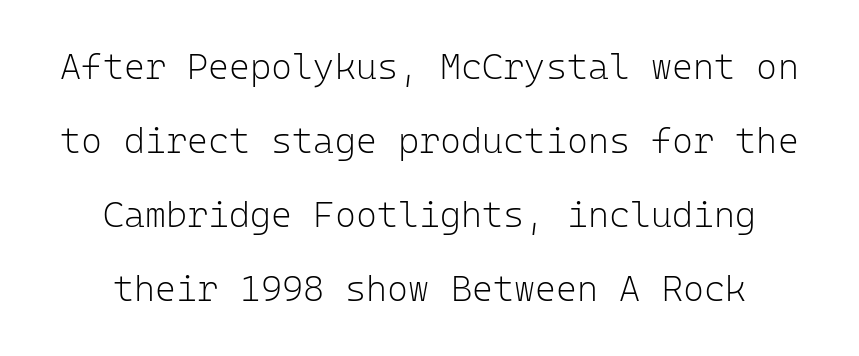
Q: Is the text bold? A: No.
Q: Is the text italic (slanted)? A: No, it is upright.
Q: Is the typeface a serif or a sans-serif typeface? A: Sans-serif.
Q: Is the text underlined? A: No.
Q: Is the spacing between letters normal or unusually wide? A: Normal.
Q: Is the spacing between lines tight, normal or loose? A: Loose.
Q: Width (condensed, normal, or wide)? A: Normal.
Q: Stroke contrast? A: Low.
Q: x-height? A: Medium.
Q: Monospaced? A: Yes.
